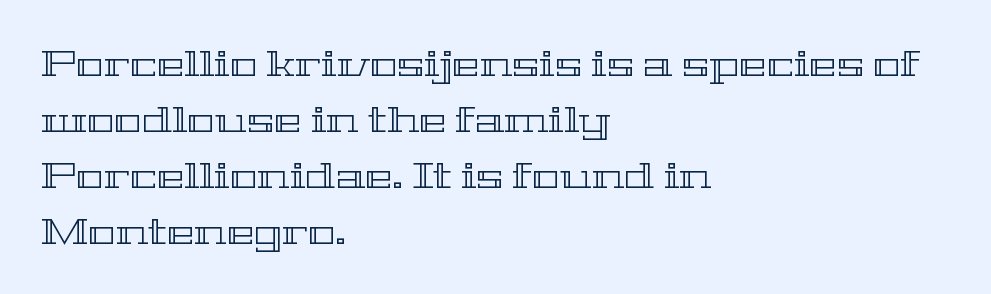
Q: Is the text italic (slanted)? A: No, it is upright.
Q: Is the text underlined? A: No.
Q: How is the paragraph aligned? A: Left-aligned.
Q: Is the spacing between letters normal or unusually wide? A: Normal.
Q: Is the spacing between lines tight, normal or loose? A: Normal.
Q: Width (condensed, normal, or wide)? A: Wide.
Q: x-height? A: Medium.
Q: Monospaced? A: No.
